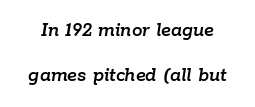
Q: Is the text italic (slanted)? A: Yes, it leans right by about 9 degrees.
Q: Is the text underlined? A: No.
Q: Is the spacing between letters normal or unusually wide? A: Normal.
Q: Is the spacing between lines tight, normal or loose? A: Loose.
